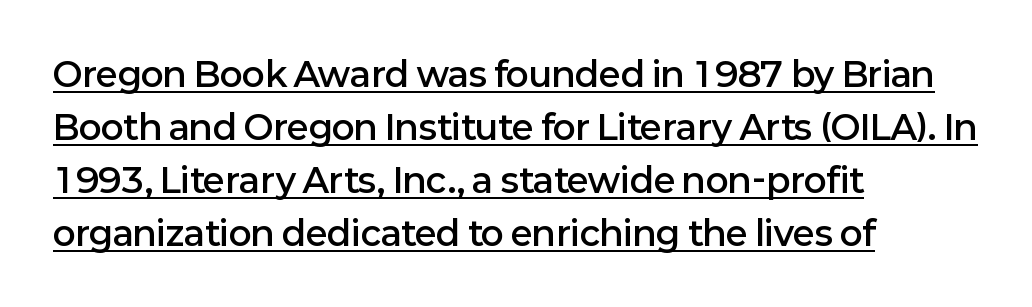
Q: Is the text bold? A: Semi-bold.
Q: Is the text italic (slanted)? A: No, it is upright.
Q: Is the typeface a serif or a sans-serif typeface? A: Sans-serif.
Q: Is the text underlined? A: Yes.
Q: How is the paragraph aligned? A: Left-aligned.
Q: Is the spacing between letters normal or unusually wide? A: Normal.
Q: Is the spacing between lines tight, normal or loose? A: Normal.
Q: Width (condensed, normal, or wide)? A: Normal.
Q: Stroke contrast? A: Low.
Q: x-height? A: Medium.
Q: Monospaced? A: No.
